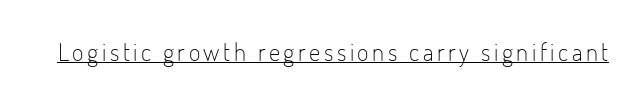
{"italic": "no", "bold": "no", "underline": "yes", "glyph_px": 25}
